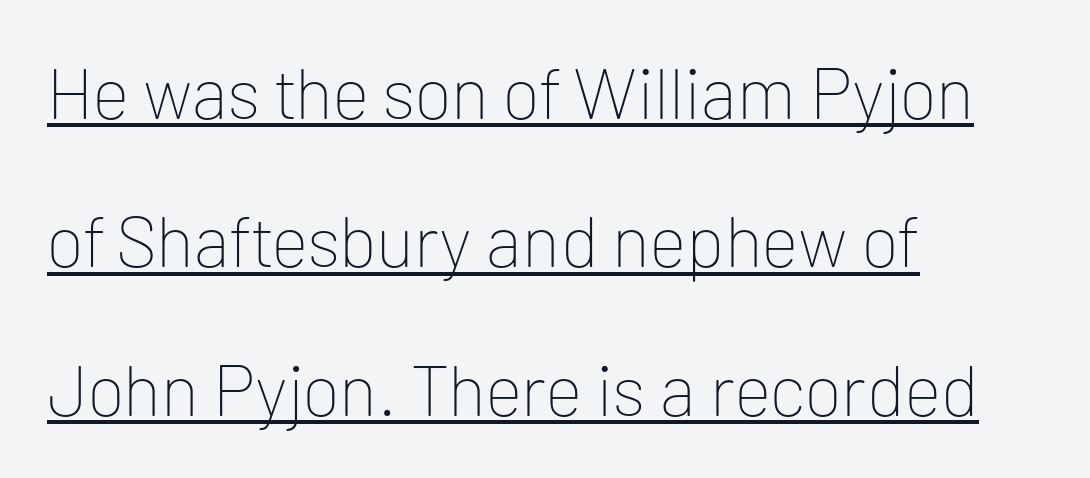
{"serif": "no", "italic": "no", "bold": "no", "weight": "thin", "width": "normal", "stroke_contrast": "low", "x_height": "medium", "monospaced": "no", "underline": "yes", "align": "left", "line_spacing": "loose", "line_spacing_ratio": 2.06, "letter_spacing": "normal", "letter_spacing_em": 0.0, "glyph_px": 72}
